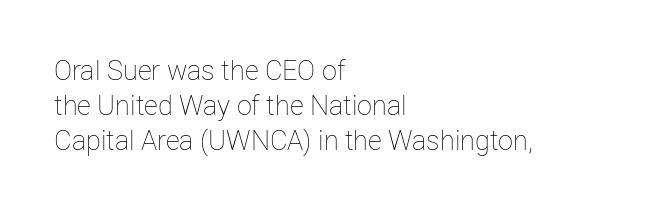
The image shows 27 px text type, upright; set left-aligned, normal line spacing (1.3x), normal letter spacing, not underlined.
